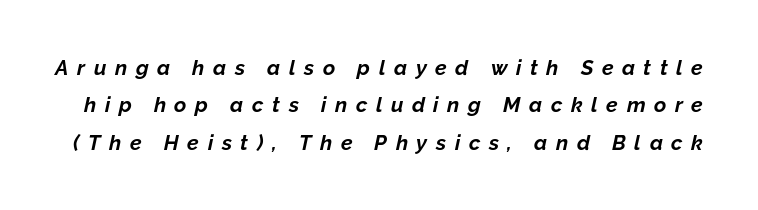
The rendering uses a bold face; every stroke is thick and dark. Looking at the ascenders, they clearly lean. This rendering features lettering with no underline. Display-style spreading of the glyphs; the letterfit is very open.
